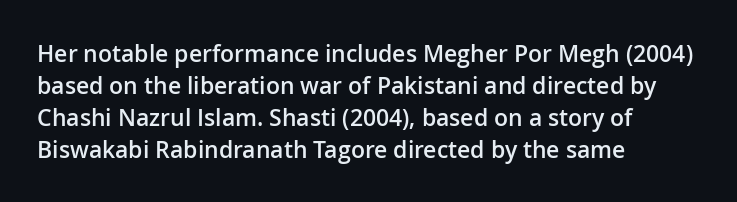
Q: Is the text bold? A: Semi-bold.
Q: Is the text italic (slanted)? A: No, it is upright.
Q: Is the text underlined? A: No.
Q: How is the paragraph aligned? A: Left-aligned.
Q: Is the spacing between letters normal or unusually wide? A: Normal.
Q: Is the spacing between lines tight, normal or loose? A: Normal.
